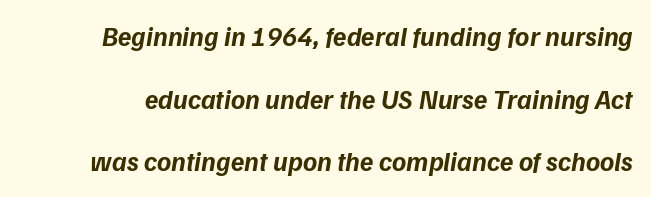
Q: Is the text bold? A: Yes.
Q: Is the text italic (slanted)? A: Yes, it leans right by about 9 degrees.
Q: Is the text underlined? A: No.
Q: Is the spacing between letters normal or unusually wide? A: Normal.
Q: Is the spacing between lines tight, normal or loose? A: Loose.
